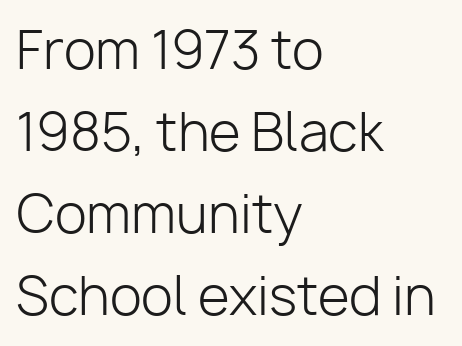
{"serif": "no", "italic": "no", "bold": "no", "weight": "light", "width": "normal", "stroke_contrast": "low", "x_height": "medium", "monospaced": "no", "underline": "no", "align": "left", "line_spacing": "normal", "line_spacing_ratio": 1.58, "letter_spacing": "normal", "letter_spacing_em": 0.0, "glyph_px": 52}
